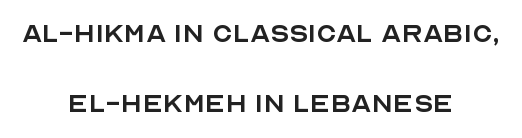
The image shows 33 px regular-weight sans-serif type, upright; set centered, loose line spacing (2.13x), normal letter spacing, not underlined; a large x-height.
